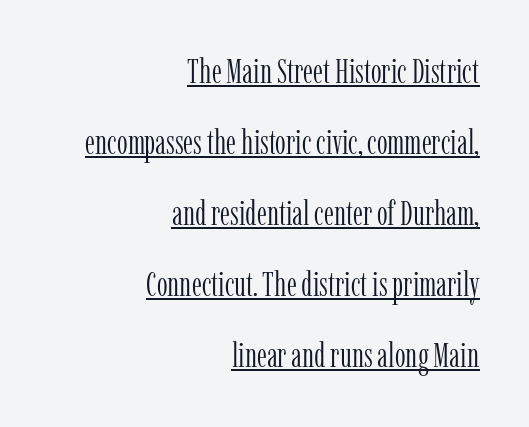
The image shows 34 px light, condensed serif type, upright; set right-aligned, loose line spacing (2.09x), normal letter spacing, underlined; low stroke contrast and a medium x-height.
